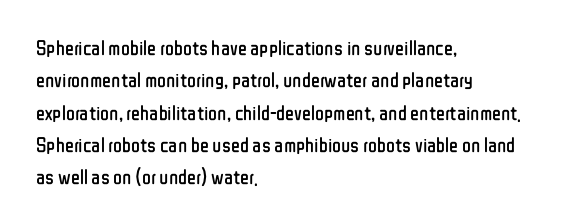
{"italic": "no", "bold": "no", "underline": "no", "align": "left", "line_spacing": "normal", "line_spacing_ratio": 1.54, "letter_spacing": "normal", "letter_spacing_em": 0.0, "glyph_px": 21}
